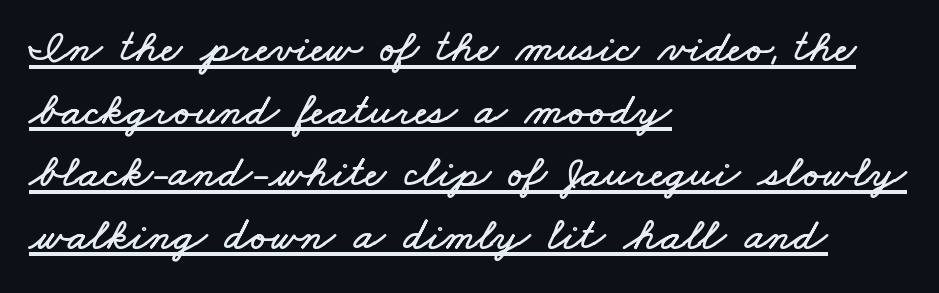
In terms of letterspacing, this is plain default setting. Layout note: lines flush left. Whoever set this chose a conventional vertical rhythm. Is this a fixed-width face? No — the glyphs have proportional, varying widths. Is there an underline? Yes — a line sits under the letters.
